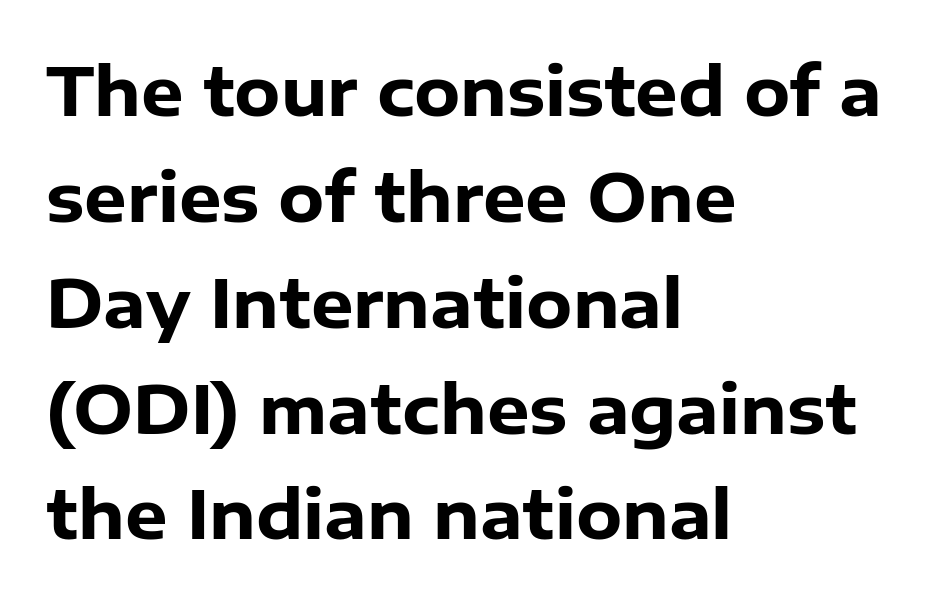
Q: Is the text bold? A: Yes.
Q: Is the text italic (slanted)? A: No, it is upright.
Q: Is the typeface a serif or a sans-serif typeface? A: Sans-serif.
Q: Is the text underlined? A: No.
Q: How is the paragraph aligned? A: Left-aligned.
Q: Is the spacing between letters normal or unusually wide? A: Normal.
Q: Is the spacing between lines tight, normal or loose? A: Normal.
Q: Width (condensed, normal, or wide)? A: Normal.
Q: Stroke contrast? A: Low.
Q: x-height? A: Medium.
Q: Monospaced? A: No.
